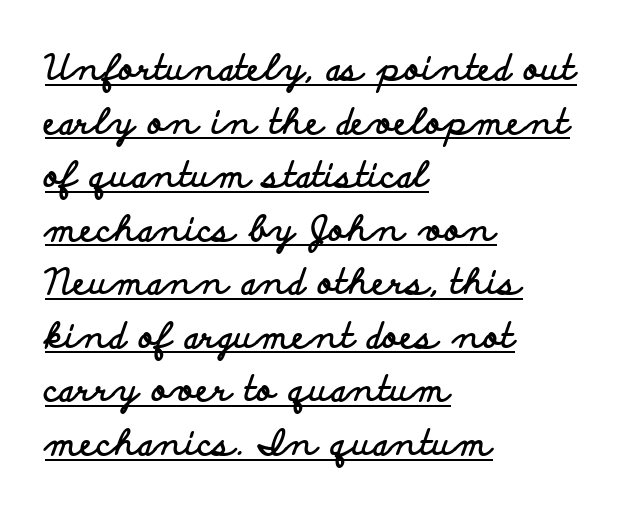
Q: Is the text bold? A: Yes.
Q: Is the text italic (slanted)? A: Yes.
Q: Is the typeface a serif or a sans-serif typeface? A: Sans-serif.
Q: Is the text underlined? A: Yes.
Q: How is the paragraph aligned? A: Left-aligned.
Q: Is the spacing between letters normal or unusually wide? A: Normal.
Q: Is the spacing between lines tight, normal or loose? A: Normal.
Q: Width (condensed, normal, or wide)? A: Wide.
Q: Stroke contrast? A: Low.
Q: x-height? A: Small.
Q: Monospaced? A: No.
